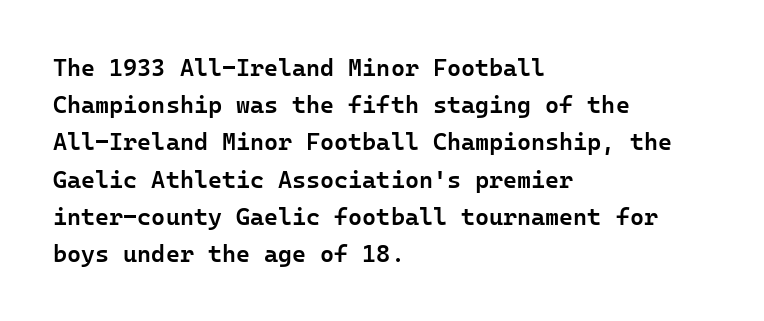
{"italic": "no", "bold": "semi", "underline": "no", "align": "left", "line_spacing": "normal", "line_spacing_ratio": 1.55, "letter_spacing": "normal", "letter_spacing_em": 0.0, "glyph_px": 24}
